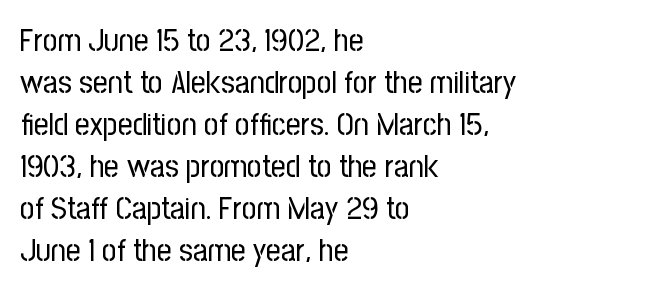
Q: Is the text bold? A: No.
Q: Is the text italic (slanted)? A: No, it is upright.
Q: Is the typeface a serif or a sans-serif typeface? A: Sans-serif.
Q: Is the text underlined? A: No.
Q: How is the paragraph aligned? A: Left-aligned.
Q: Is the spacing between letters normal or unusually wide? A: Normal.
Q: Is the spacing between lines tight, normal or loose? A: Normal.
Q: Width (condensed, normal, or wide)? A: Condensed.
Q: Stroke contrast? A: Low.
Q: x-height? A: Medium.
Q: Monospaced? A: No.
